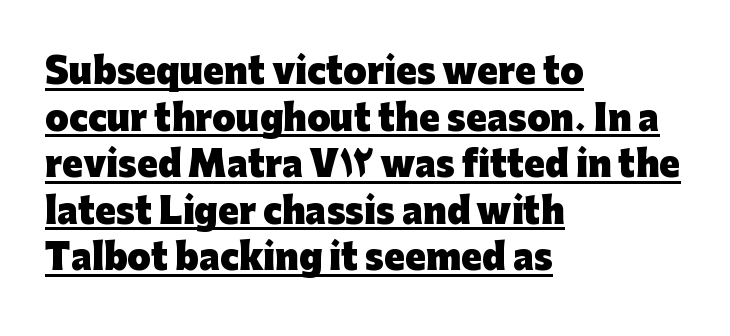
Horizontally, the lines are justified to the leading edge only. Nothing sits at the stroke ends, so this counts as sans-serif. The passage shown is emphatically bold. A typesetter would call this zero additional tracking. Does a line run under the words? Yes, clearly.
